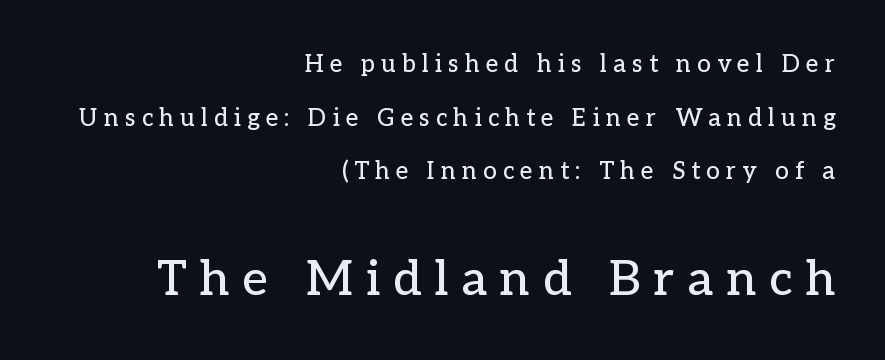
{"serif": "yes", "italic": "no", "width": "normal", "stroke_contrast": "low", "x_height": "medium", "monospaced": "no", "underline": "no", "align": "right", "line_spacing": "loose", "line_spacing_ratio": 2.23, "letter_spacing": "wide", "letter_spacing_em": 0.26, "larger_block": "second", "size_ratio": 2.04, "glyph_px": 49}
